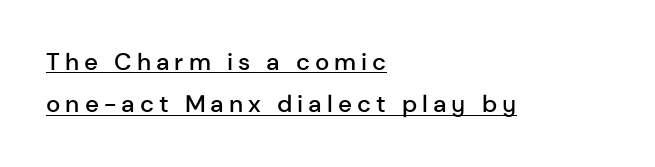
{"italic": "no", "bold": "semi", "underline": "yes", "align": "left", "line_spacing_ratio": 1.77, "letter_spacing": "wide", "letter_spacing_em": 0.21, "glyph_px": 24}
